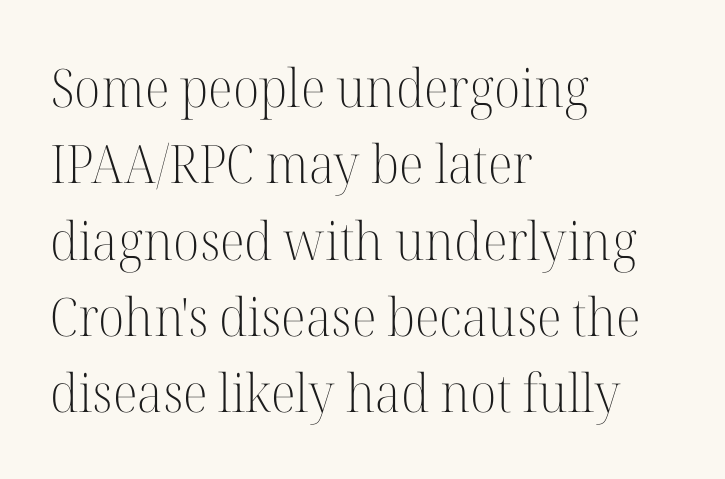
The image shows 53 px light serif type, upright; set left-aligned, normal line spacing (1.44x), normal letter spacing, not underlined; high stroke contrast and a medium x-height.
